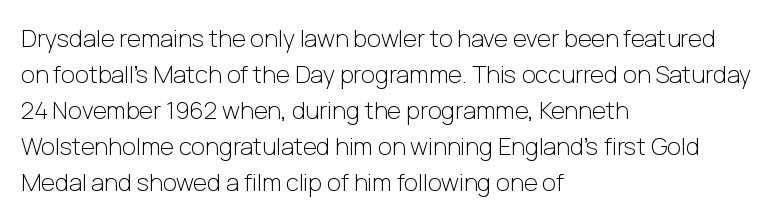
The image shows 24 px text type, upright; set left-aligned, normal line spacing (1.5x), normal letter spacing, not underlined.
